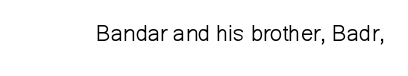
The image shows 22 px text type, upright; set normal letter spacing, not underlined.
